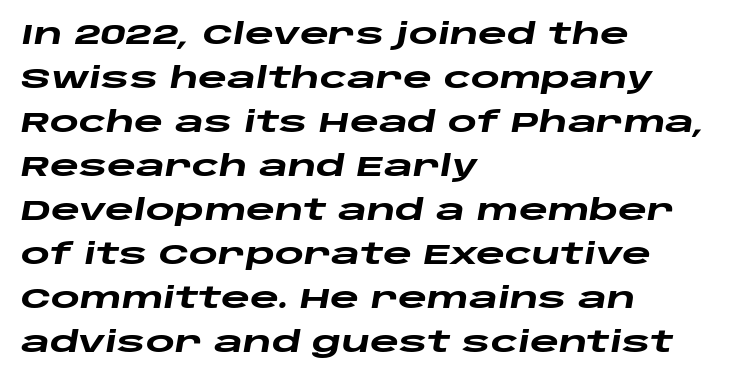
The image shows 28 px heavy, wide type, italic (leaning right); set left-aligned, normal line spacing (1.57x), normal letter spacing, not underlined; low stroke contrast and a large x-height.
